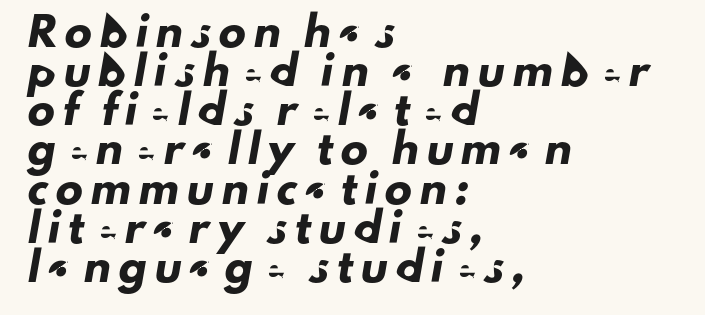
The image shows 27 px text type; set left-aligned, normal line spacing (1.45x), unusually wide letter spacing (+0.3 em), not underlined.
